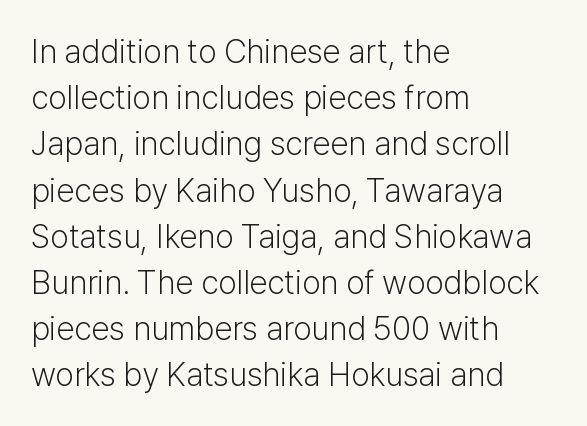
Leading: standard. Look at the bottom of the vertical strokes: they stop flat, with no serifs. Posture: vertical. Does extra space separate the letters? No, they use regular spacing.
